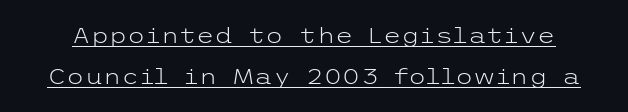
Q: Is the text bold? A: No.
Q: Is the text italic (slanted)? A: No, it is upright.
Q: Is the text underlined? A: Yes.
Q: Is the spacing between letters normal or unusually wide? A: Normal.
Q: Is the spacing between lines tight, normal or loose? A: Loose.
